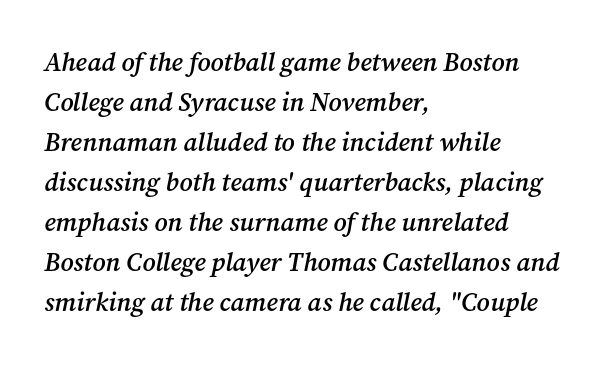
The image shows 26 px text type, italic (leaning right); set left-aligned, normal line spacing (1.54x), normal letter spacing, not underlined.
